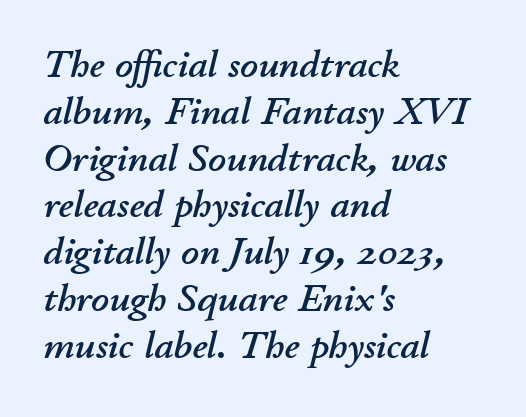
{"italic": "yes", "lean": "right", "slant_degrees": 11, "width": "normal", "stroke_contrast": "low", "x_height": "small", "monospaced": "no", "underline": "no", "align": "left", "line_spacing_ratio": 1.2, "letter_spacing": "normal", "letter_spacing_em": 0.0, "glyph_px": 39}
